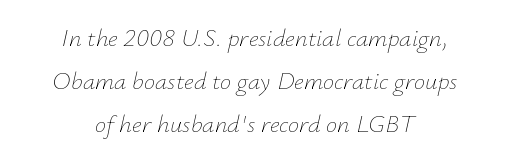
The image shows 25 px text type, italic (leaning right); set centered, line spacing 1.73x, normal letter spacing, not underlined.
